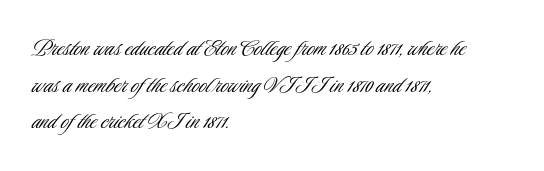
Reading down the block, your eye returns to a fixed left position each line. The strip under each line holds only bare page. Bold? No — there's no thickening of the strokes. Line spacing here is normal. Glyph-to-glyph distance matches everyday printed text.
